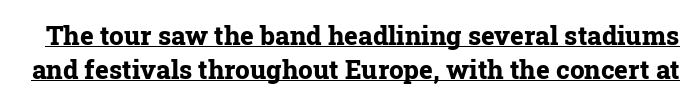
{"italic": "no", "bold": "yes", "underline": "yes", "line_spacing": "normal", "line_spacing_ratio": 1.3, "letter_spacing": "normal", "letter_spacing_em": 0.0, "glyph_px": 26}
